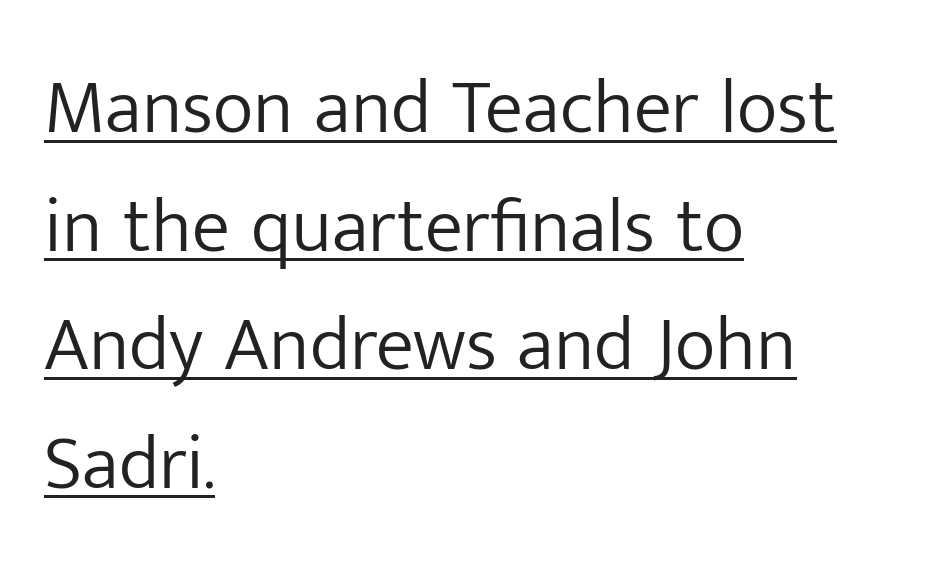
Q: Is the text bold? A: No.
Q: Is the text italic (slanted)? A: No, it is upright.
Q: Is the typeface a serif or a sans-serif typeface? A: Sans-serif.
Q: Is the text underlined? A: Yes.
Q: How is the paragraph aligned? A: Left-aligned.
Q: Is the spacing between letters normal or unusually wide? A: Normal.
Q: Is the spacing between lines tight, normal or loose? A: Normal.
Q: Width (condensed, normal, or wide)? A: Normal.
Q: Stroke contrast? A: Low.
Q: x-height? A: Medium.
Q: Monospaced? A: No.
